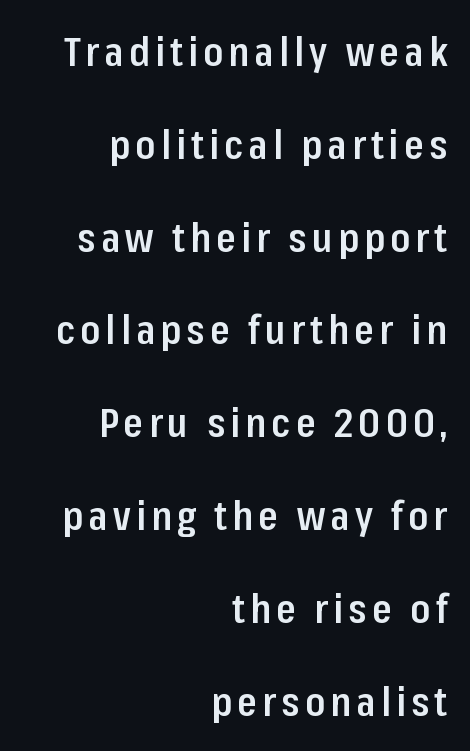
{"serif": "no", "italic": "no", "bold": "semi", "weight": "semibold", "width": "condensed", "stroke_contrast": "low", "x_height": "medium", "monospaced": "no", "underline": "no", "align": "right", "line_spacing": "loose", "line_spacing_ratio": 2.32, "glyph_px": 40}
